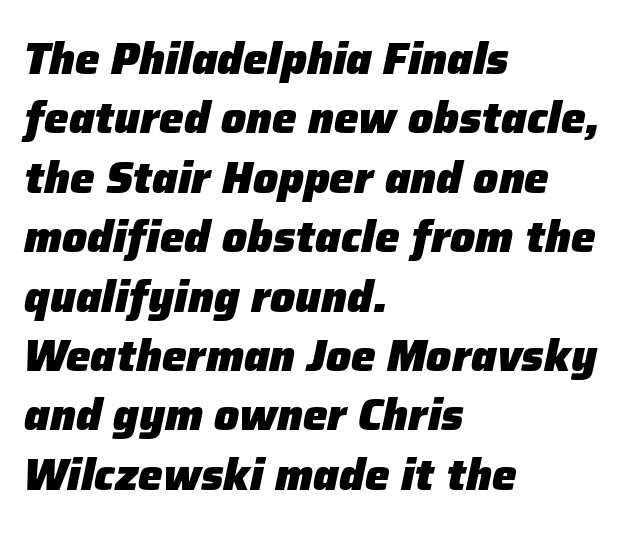
The image shows 44 px heavy type, italic (leaning right); set left-aligned, normal line spacing (1.35x), normal letter spacing, not underlined; low stroke contrast and a medium x-height.
